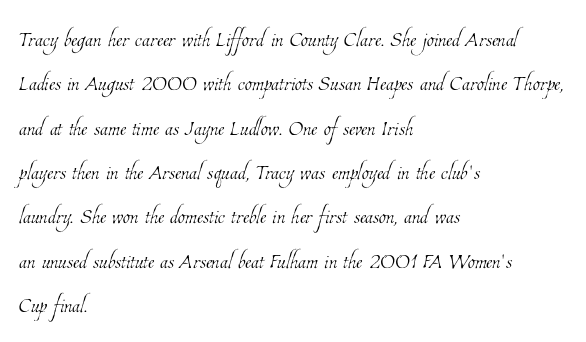
The space beneath each line is pristine and unruled. The letters look calm and open, with moderate or lighter stems. The vertical gap from one line to the next is medium. In terms of letterspacing, this is plain default setting.
